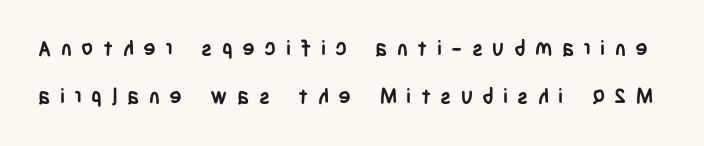
The image shows 21 px bold type, upright; set loose line spacing (2.28x), unusually wide letter spacing (+0.45 em), not underlined.
